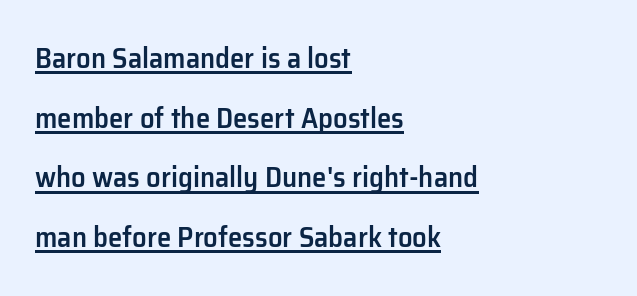
The image shows 29 px semibold sans-serif type, upright; set left-aligned, loose line spacing (2.06x), normal letter spacing, underlined; low stroke contrast and a medium x-height.
